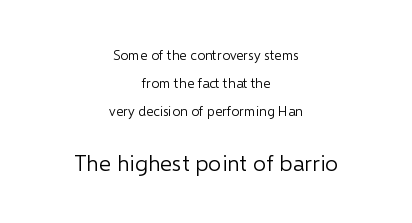
The image shows 23 px text type, upright; set centered, loose line spacing (2.0x), normal letter spacing, not underlined; the second (bottom) block is 1.64x larger.
